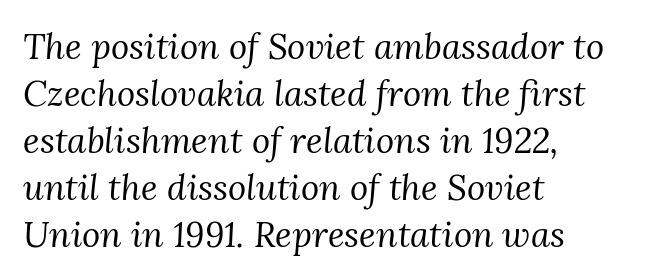
Left-aligned paragraph, ragged on the right. These lines are composed in type with serifs. How would I describe the line gaps? Plain and ordinary. These glyphs show unthickened strokes, regular width or finer. Bare-footed words on every line.
